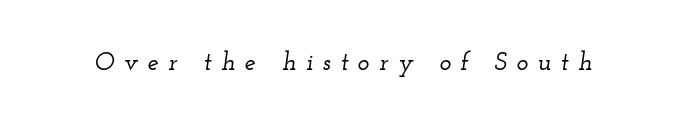
The image shows 25 px text type, italic (leaning right); set unusually wide letter spacing (+0.38 em), not underlined.
